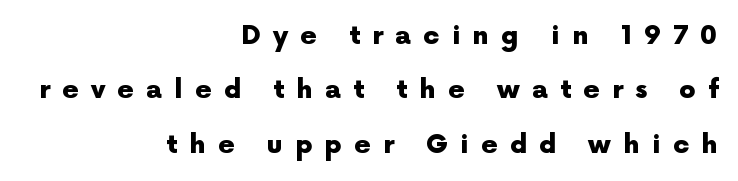
The image shows 26 px bold type, upright; set right-aligned, loose line spacing (2.09x), unusually wide letter spacing (+0.47 em), not underlined.
